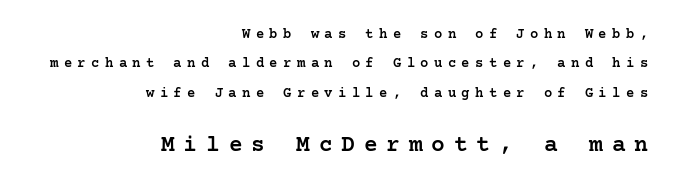
The image shows 23 px text type, upright; set right-aligned, loose line spacing (2.1x), unusually wide letter spacing (+0.38 em), not underlined; the second (bottom) block is 1.64x larger.
